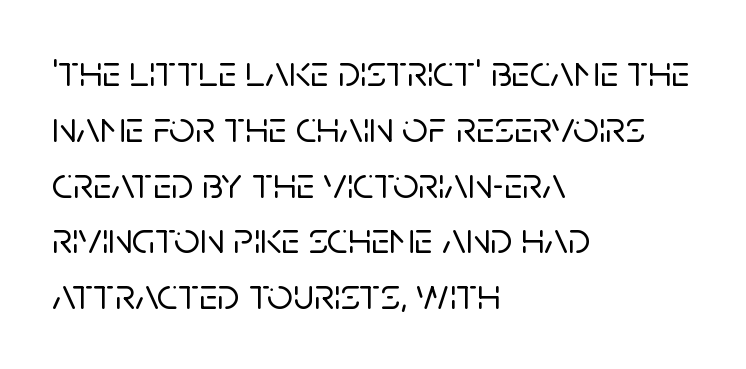
Q: Is the text italic (slanted)? A: No, it is upright.
Q: Is the typeface a serif or a sans-serif typeface? A: Sans-serif.
Q: Is the text underlined? A: No.
Q: How is the paragraph aligned? A: Left-aligned.
Q: Is the spacing between letters normal or unusually wide? A: Normal.
Q: Width (condensed, normal, or wide)? A: Normal.
Q: Stroke contrast? A: Low.
Q: x-height? A: Large.
Q: Monospaced? A: No.
